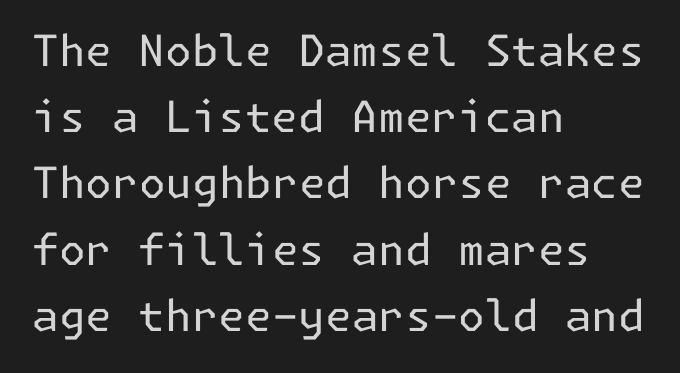
The image shows 43 px regular-weight sans-serif type, upright; set left-aligned, normal line spacing (1.54x), normal letter spacing, not underlined; low stroke contrast and a medium x-height.
